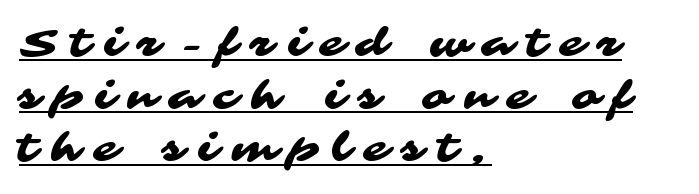
Vertically, the passage feels balanced, rows spaced as you'd expect. Each word looks stretched out because of the extra space between its letters. Check the space under the baseline: a stroke is drawn there. The typesetter chose a ragged-right arrangement here.
